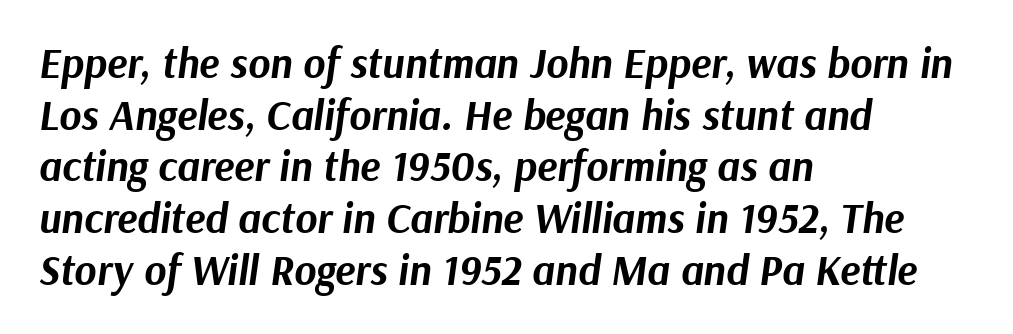
The image shows 42 px bold type, italic (leaning right); set left-aligned, line spacing 1.23x, normal letter spacing, not underlined; medium stroke contrast and a medium x-height.
